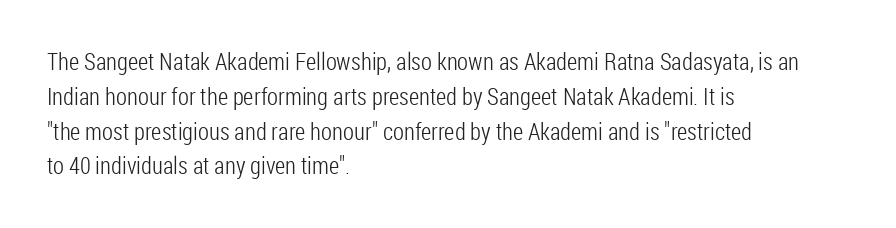
The image shows 24 px text type, upright; set left-aligned, normal line spacing (1.45x), normal letter spacing, not underlined.
